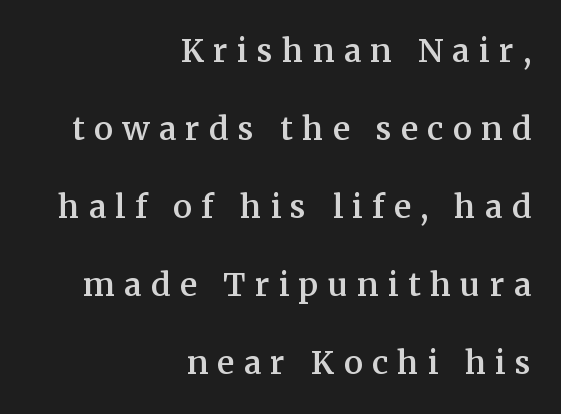
Q: Is the text bold? A: Semi-bold.
Q: Is the text italic (slanted)? A: No, it is upright.
Q: Is the typeface a serif or a sans-serif typeface? A: Serif.
Q: Is the text underlined? A: No.
Q: How is the paragraph aligned? A: Right-aligned.
Q: Is the spacing between letters normal or unusually wide? A: Unusually wide.
Q: Is the spacing between lines tight, normal or loose? A: Loose.
Q: Width (condensed, normal, or wide)? A: Normal.
Q: Stroke contrast? A: Medium.
Q: x-height? A: Medium.
Q: Monospaced? A: No.
